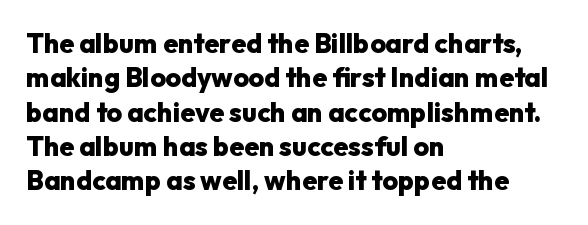
The image shows 27 px bold type, upright; set left-aligned, normal line spacing (1.27x), normal letter spacing, not underlined.
